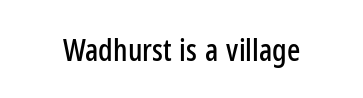
{"serif": "no", "italic": "no", "width": "condensed", "stroke_contrast": "low", "x_height": "medium", "monospaced": "no", "underline": "no", "letter_spacing": "normal", "letter_spacing_em": 0.0, "glyph_px": 31}
